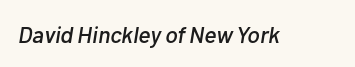
Decoration check: the copy has no underline. An italicized treatment has been applied to the whole sample. Each word holds together tightly as a unit, with standard inter-letter gaps.
